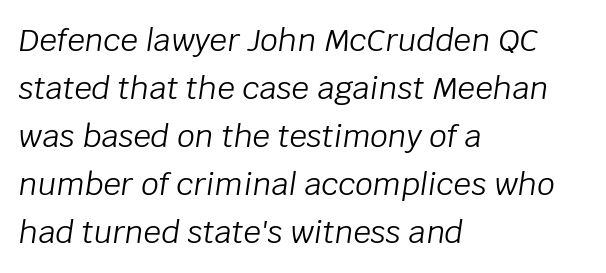
The image shows 31 px light type, italic (leaning right); set left-aligned, normal line spacing (1.55x), normal letter spacing, not underlined; low stroke contrast and a large x-height.
